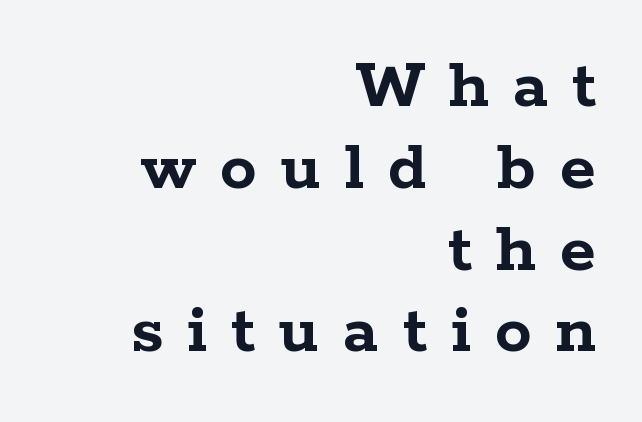
Q: Is the text bold? A: Yes.
Q: Is the text italic (slanted)? A: No, it is upright.
Q: Is the typeface a serif or a sans-serif typeface? A: Serif.
Q: Is the text underlined? A: No.
Q: How is the paragraph aligned? A: Right-aligned.
Q: Is the spacing between letters normal or unusually wide? A: Unusually wide.
Q: Is the spacing between lines tight, normal or loose? A: Tight.
Q: Width (condensed, normal, or wide)? A: Wide.
Q: Stroke contrast? A: Low.
Q: x-height? A: Medium.
Q: Monospaced? A: No.
